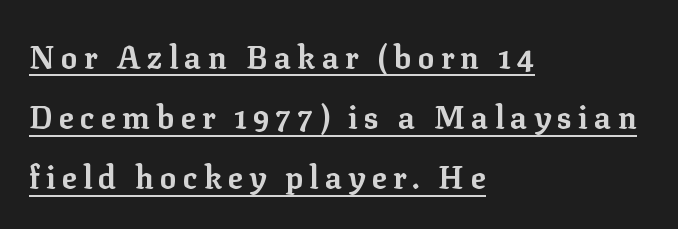
The image shows 31 px bold serif type, upright; set left-aligned, loose line spacing (1.94x), unusually wide letter spacing (+0.2 em), underlined; low stroke contrast and a medium x-height.
